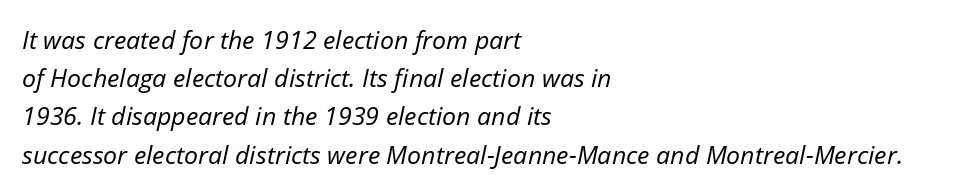
Q: Is the text bold? A: No.
Q: Is the text italic (slanted)? A: Yes, it leans right by about 12 degrees.
Q: Is the text underlined? A: No.
Q: How is the paragraph aligned? A: Left-aligned.
Q: Is the spacing between letters normal or unusually wide? A: Normal.
Q: Is the spacing between lines tight, normal or loose? A: Normal.
